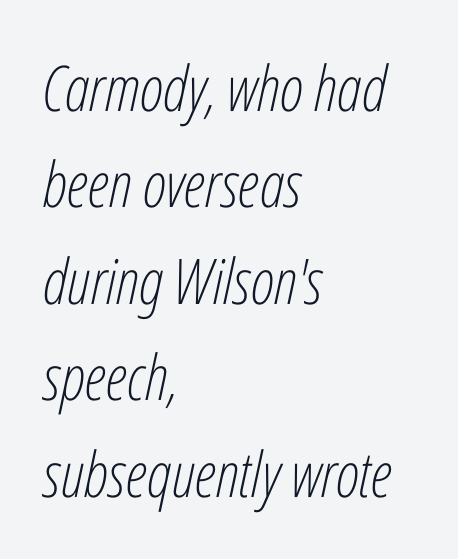
{"italic": "yes", "lean": "right", "slant_degrees": 12, "bold": "no", "weight": "light", "width": "condensed", "stroke_contrast": "low", "x_height": "medium", "monospaced": "no", "underline": "no", "align": "left", "line_spacing": "normal", "line_spacing_ratio": 1.53, "letter_spacing": "normal", "letter_spacing_em": 0.0, "glyph_px": 63}
